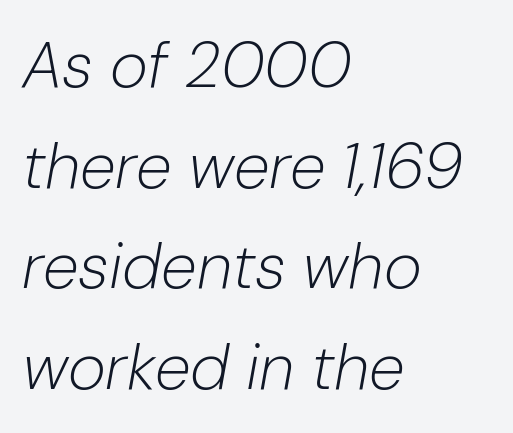
The space between consecutive lines is moderate. Inter-character spacing is left at the font's built-in metrics. Letters rest on an invisible, unmarked baseline. This sample has the flowing, uneven cadence of proportional lettering. Notice how the passage keeps a crisp vertical edge on the left only. Caption: face not bold, strokes unweighted.
